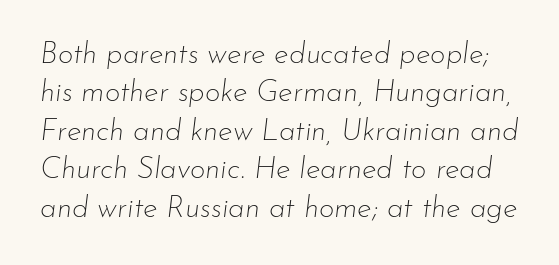
Q: Is the text bold? A: No.
Q: Is the text italic (slanted)? A: Yes, it leans right by about 7 degrees.
Q: Is the text underlined? A: No.
Q: Is the spacing between letters normal or unusually wide? A: Normal.
Q: Is the spacing between lines tight, normal or loose? A: Normal.
Q: Width (condensed, normal, or wide)? A: Normal.
Q: Stroke contrast? A: Low.
Q: x-height? A: Small.
Q: Monospaced? A: No.
